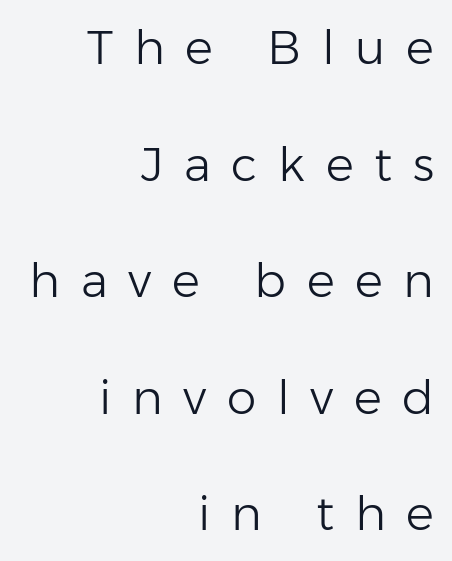
The image shows 47 px light sans-serif type, upright; set right-aligned, loose line spacing (2.48x), unusually wide letter spacing (+0.44 em), not underlined; low stroke contrast and a medium x-height.
